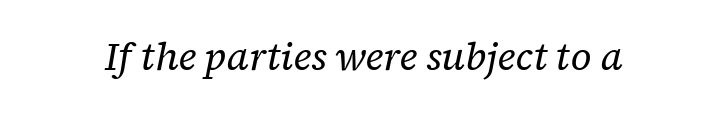
{"serif": "yes", "italic": "yes", "lean": "right", "slant_degrees": 12, "bold": "no", "weight": "regular", "width": "normal", "stroke_contrast": "low", "x_height": "medium", "monospaced": "no", "underline": "no", "letter_spacing": "normal", "letter_spacing_em": 0.0, "glyph_px": 38}
